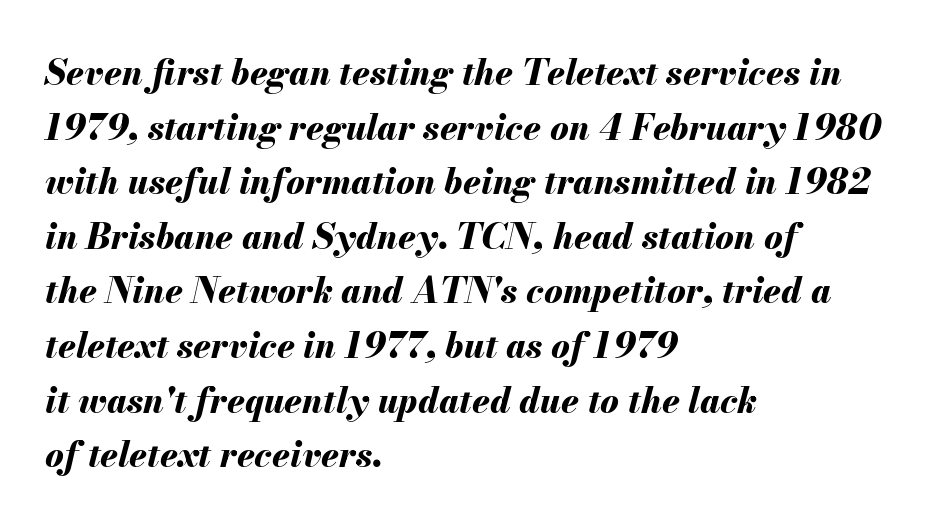
{"italic": "yes", "lean": "right", "slant_degrees": 13, "bold": "yes", "weight": "bold", "width": "normal", "stroke_contrast": "medium", "x_height": "small", "monospaced": "no", "underline": "no", "align": "left", "line_spacing": "normal", "line_spacing_ratio": 1.56, "letter_spacing": "normal", "letter_spacing_em": 0.0, "glyph_px": 35}
